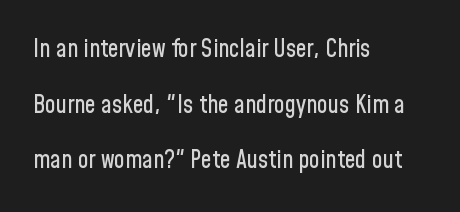
{"italic": "no", "underline": "no", "align": "left", "line_spacing": "loose", "line_spacing_ratio": 2.32, "letter_spacing": "normal", "letter_spacing_em": 0.0, "glyph_px": 24}
